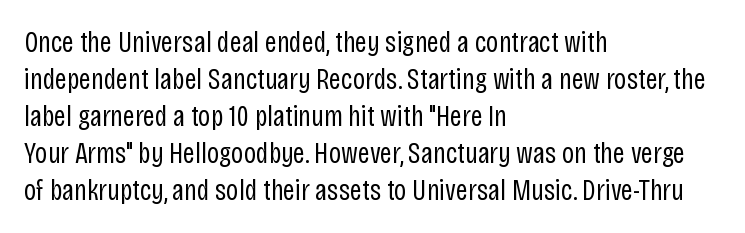
The image shows 30 px regular-weight, condensed sans-serif type, upright; set left-aligned, line spacing 1.23x, normal letter spacing, not underlined; low stroke contrast and a large x-height.
